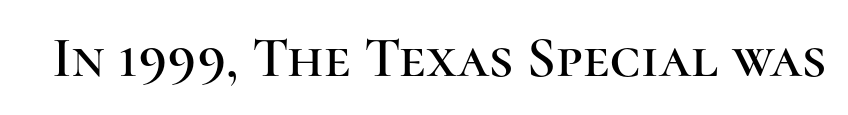
Think of a printed novel: that variable character pitch is what you see here. Regarding serifs, this sample has them. Each word holds together tightly as a unit, with standard inter-letter gaps. The space directly below the letters is spotless.
